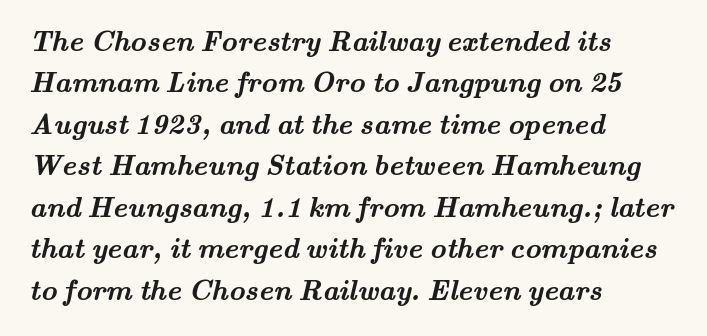
{"serif": "yes", "bold": "yes", "weight": "semibold", "width": "wide", "stroke_contrast": "medium", "x_height": "small", "monospaced": "no", "underline": "no", "align": "left", "line_spacing": "normal", "line_spacing_ratio": 1.48, "letter_spacing": "normal", "letter_spacing_em": 0.0, "glyph_px": 28}
